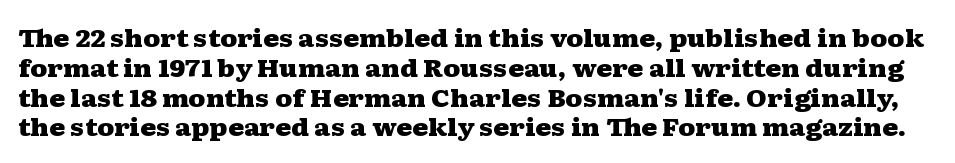
{"italic": "no", "bold": "yes", "underline": "no", "line_spacing_ratio": 1.24, "letter_spacing": "normal", "letter_spacing_em": 0.0, "glyph_px": 24}
